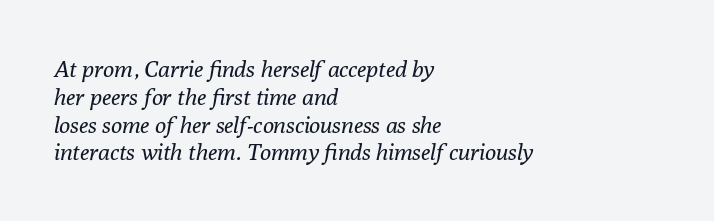
{"italic": "yes", "lean": "right", "slant_degrees": 10, "bold": "no", "underline": "no", "align": "left", "line_spacing_ratio": 1.21, "letter_spacing": "normal", "letter_spacing_em": 0.0, "glyph_px": 23}
